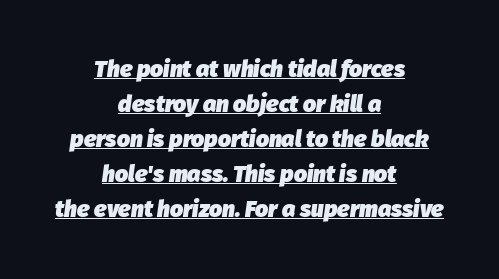
{"italic": "yes", "lean": "right", "slant_degrees": 8, "bold": "yes", "underline": "yes", "align": "center", "line_spacing": "normal", "line_spacing_ratio": 1.52, "letter_spacing": "normal", "letter_spacing_em": 0.0, "glyph_px": 23}
